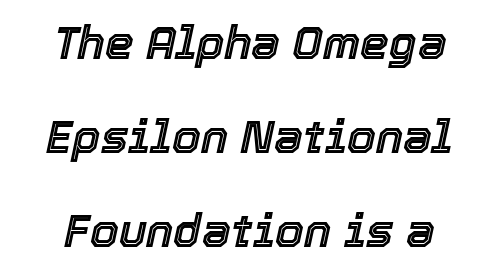
Q: Is the text italic (slanted)? A: Yes, it leans right by about 12 degrees.
Q: Is the text underlined? A: No.
Q: How is the paragraph aligned? A: Centered.
Q: Is the spacing between letters normal or unusually wide? A: Normal.
Q: Is the spacing between lines tight, normal or loose? A: Loose.
Q: Width (condensed, normal, or wide)? A: Normal.
Q: x-height? A: Medium.
Q: Monospaced? A: No.
